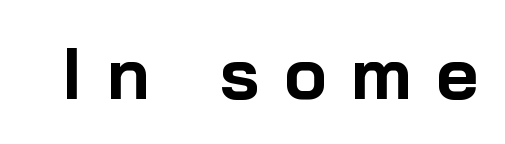
{"serif": "no", "italic": "no", "bold": "yes", "weight": "bold", "width": "normal", "stroke_contrast": "low", "x_height": "medium", "monospaced": "no", "underline": "no", "letter_spacing": "wide", "letter_spacing_em": 0.34, "glyph_px": 72}
